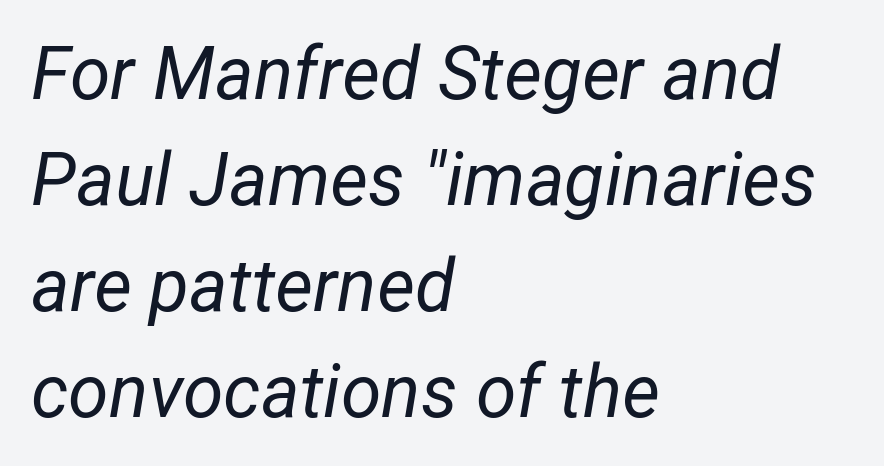
The block of text has a typical density, with ordinary space between rows. The rendering keeps characters at their native spacing. Type without underlining. Each letter keeps its own natural width here, so spacing adapts to shape.
